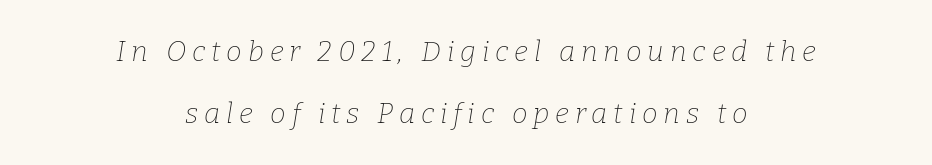
The image shows 28 px thin serif type, italic (leaning right); set centered, loose line spacing (2.2x), unusually wide letter spacing (+0.21 em), not underlined; low stroke contrast and a medium x-height.
